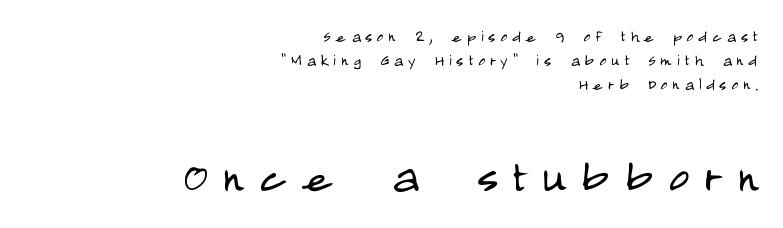
The lines in this sample share a right terminus and differ only in where they begin. Is the type heavy? It reads as light-to-regular instead. Summary of vertical rhythm: regular, with standard interline spacing. How are the letters spaced? Widely, with obvious added tracking. The baseline area is clear. These lines are rendered in a variable-pitch font.
